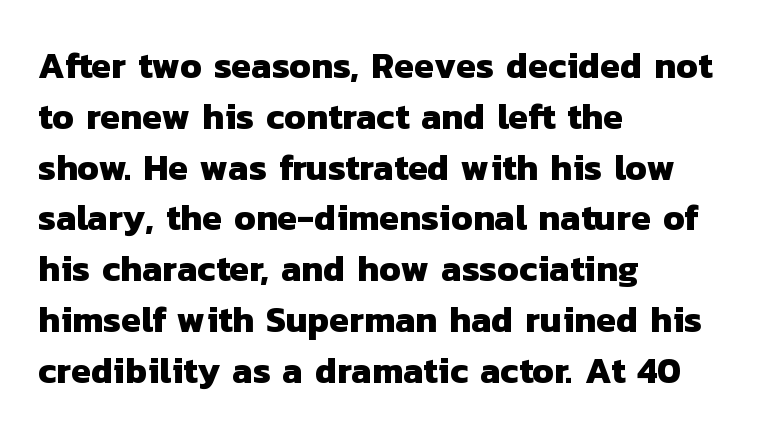
Observe the absence of serifs on each vertical stroke in this sample. Each letter keeps its own natural width here, so spacing adapts to shape. Strong, thick strokes mark this as bold type. Descenders hang freely into open space. The line texture is even and compact thanks to regular tracking.
